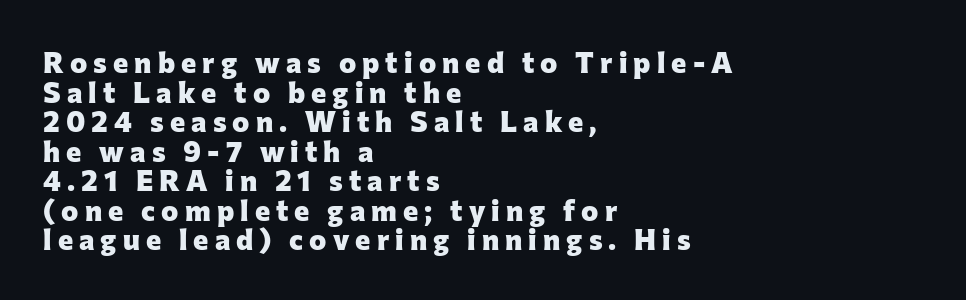
Q: Is the text bold? A: Yes.
Q: Is the text italic (slanted)? A: No, it is upright.
Q: Is the typeface a serif or a sans-serif typeface? A: Sans-serif.
Q: Is the text underlined? A: No.
Q: How is the paragraph aligned? A: Left-aligned.
Q: Is the spacing between letters normal or unusually wide? A: Unusually wide.
Q: Is the spacing between lines tight, normal or loose? A: Tight.
Q: Width (condensed, normal, or wide)? A: Normal.
Q: Stroke contrast? A: Low.
Q: x-height? A: Medium.
Q: Monospaced? A: No.
